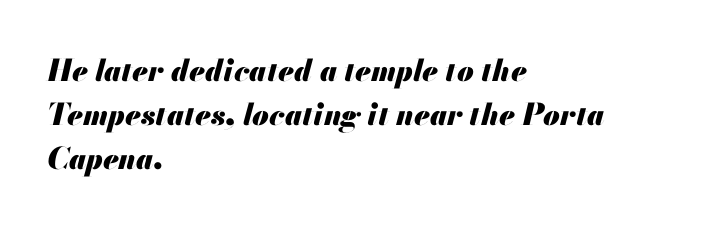
The foot of each line stays bare and open. A typesetter would call this proportional, since set widths differ per character. Short note: letters normally spaced. Notice how descenders clear the ascenders below comfortably — that's standard leading.
